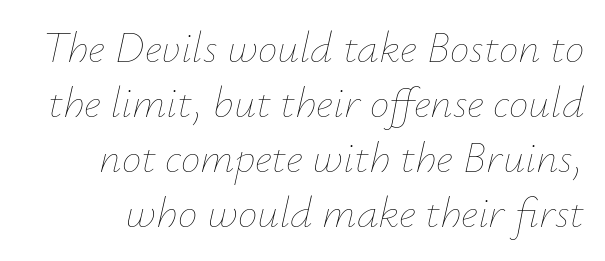
{"italic": "yes", "lean": "right", "slant_degrees": 12, "bold": "no", "weight": "thin", "width": "normal", "stroke_contrast": "low", "x_height": "small", "monospaced": "no", "underline": "no", "line_spacing": "normal", "line_spacing_ratio": 1.25, "letter_spacing": "normal", "letter_spacing_em": 0.0, "glyph_px": 44}
